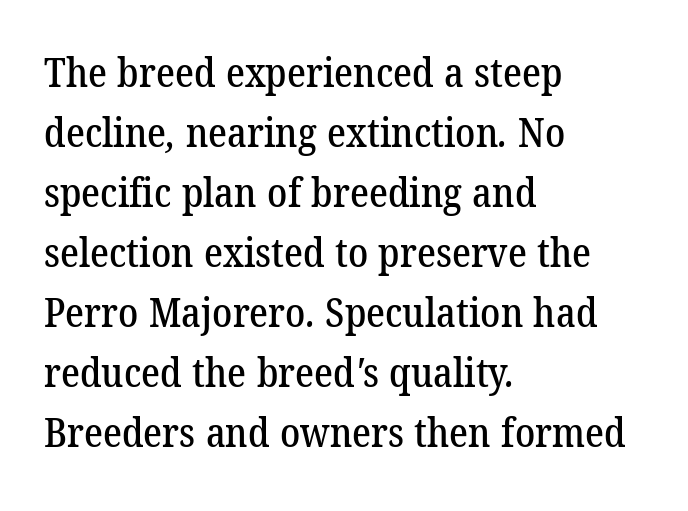
The image shows 40 px serif type; set left-aligned, normal line spacing (1.5x), normal letter spacing, not underlined; low stroke contrast and a medium x-height.
